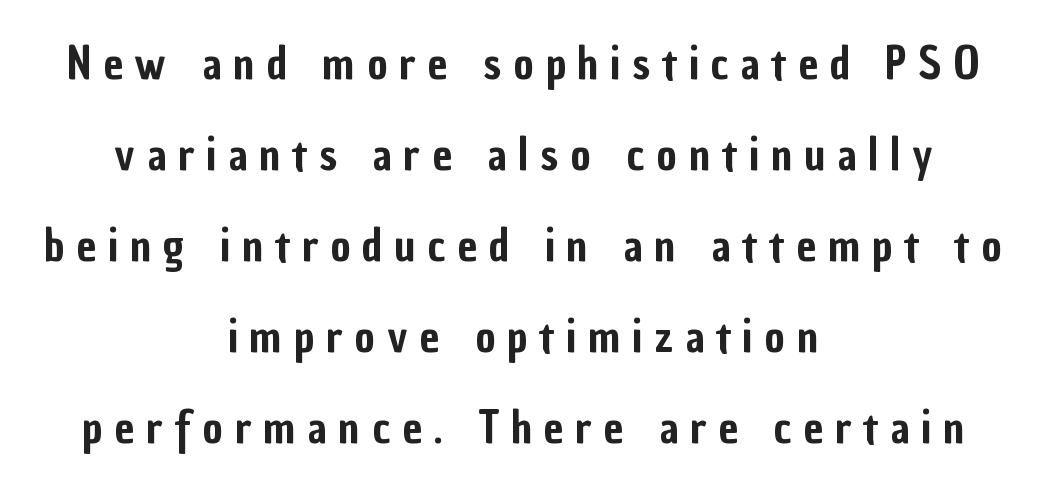
Q: Is the text italic (slanted)? A: No, it is upright.
Q: Is the typeface a serif or a sans-serif typeface? A: Sans-serif.
Q: Is the text underlined? A: No.
Q: How is the paragraph aligned? A: Centered.
Q: Is the spacing between letters normal or unusually wide? A: Unusually wide.
Q: Is the spacing between lines tight, normal or loose? A: Loose.
Q: Width (condensed, normal, or wide)? A: Condensed.
Q: Stroke contrast? A: Low.
Q: x-height? A: Medium.
Q: Monospaced? A: No.
